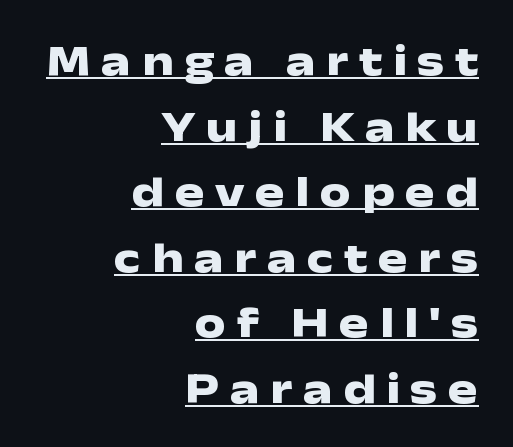
Q: Is the text bold? A: Yes.
Q: Is the text italic (slanted)? A: No, it is upright.
Q: Is the typeface a serif or a sans-serif typeface? A: Sans-serif.
Q: Is the text underlined? A: Yes.
Q: How is the paragraph aligned? A: Right-aligned.
Q: Is the spacing between letters normal or unusually wide? A: Unusually wide.
Q: Is the spacing between lines tight, normal or loose? A: Normal.
Q: Width (condensed, normal, or wide)? A: Wide.
Q: Stroke contrast? A: Low.
Q: x-height? A: Medium.
Q: Monospaced? A: No.
